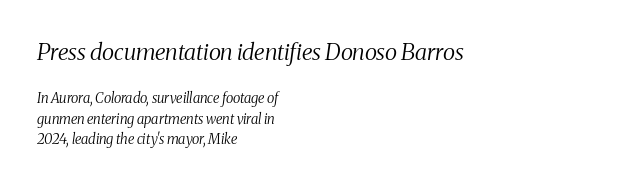
{"italic": "yes", "lean": "right", "slant_degrees": 8, "bold": "no", "underline": "no", "align": "left", "line_spacing": "normal", "line_spacing_ratio": 1.47, "letter_spacing": "normal", "letter_spacing_em": 0.0, "larger_block": "first", "size_ratio": 1.64, "glyph_px": 23}
